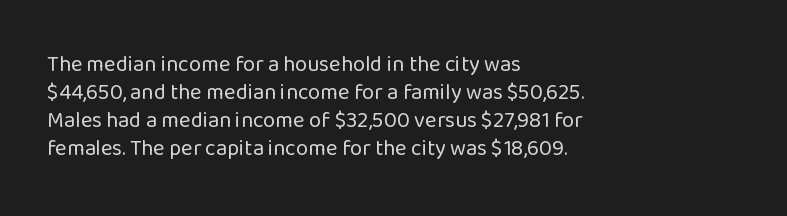
The image shows 22 px text type, upright; set left-aligned, normal line spacing (1.27x), normal letter spacing, not underlined.
